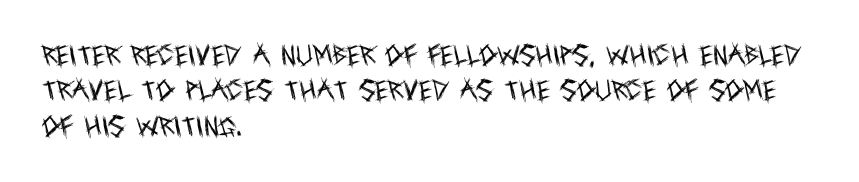
The image shows 23 px text type, upright; set left-aligned, normal line spacing (1.54x), normal letter spacing, not underlined.
